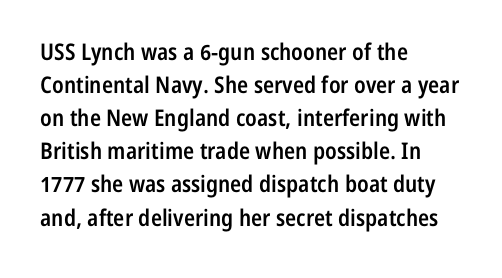
{"italic": "no", "bold": "semi", "underline": "no", "align": "left", "line_spacing": "normal", "line_spacing_ratio": 1.44, "letter_spacing": "normal", "letter_spacing_em": 0.0, "glyph_px": 23}
